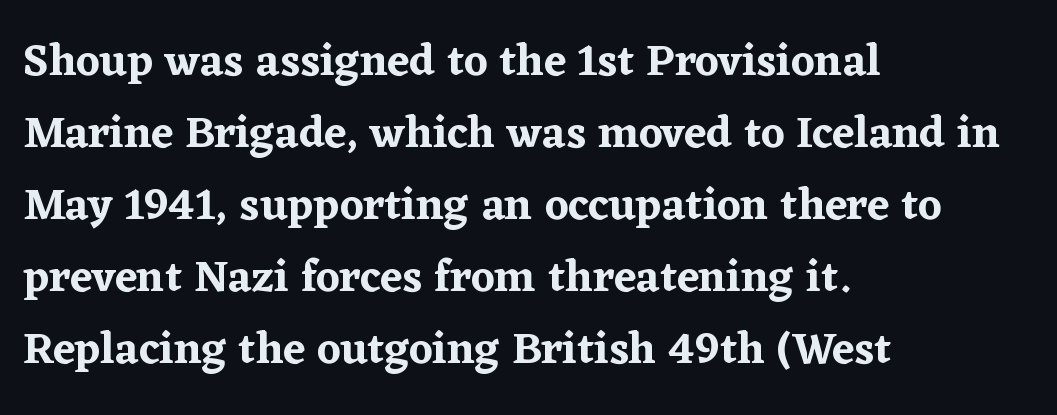
Note: serifs present on the glyphs. The horizontal fit of the characters is conventional and even. In terms of posture, this sample is upright. Teacher's note: observe the even left margin — that is flush-left alignment. Evenly set lines give the paragraph a standard silhouette.
